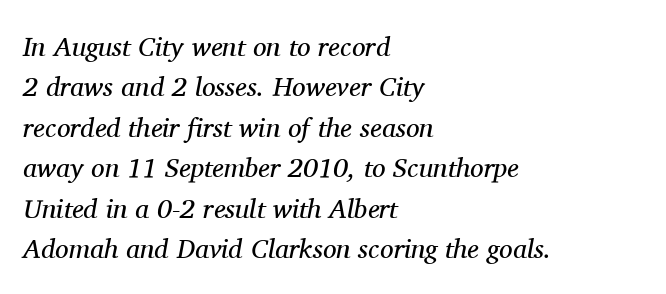
Q: Is the text bold? A: No.
Q: Is the text italic (slanted)? A: Yes, it leans right by about 11 degrees.
Q: Is the text underlined? A: No.
Q: How is the paragraph aligned? A: Left-aligned.
Q: Is the spacing between letters normal or unusually wide? A: Normal.
Q: Is the spacing between lines tight, normal or loose? A: Normal.
